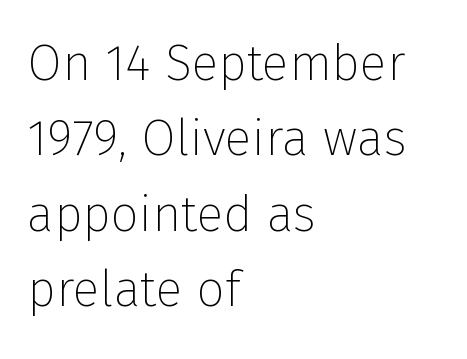
{"serif": "no", "italic": "no", "bold": "no", "weight": "thin", "width": "normal", "stroke_contrast": "low", "x_height": "medium", "monospaced": "no", "underline": "no", "align": "left", "line_spacing": "normal", "line_spacing_ratio": 1.51, "letter_spacing": "normal", "letter_spacing_em": 0.0, "glyph_px": 50}
